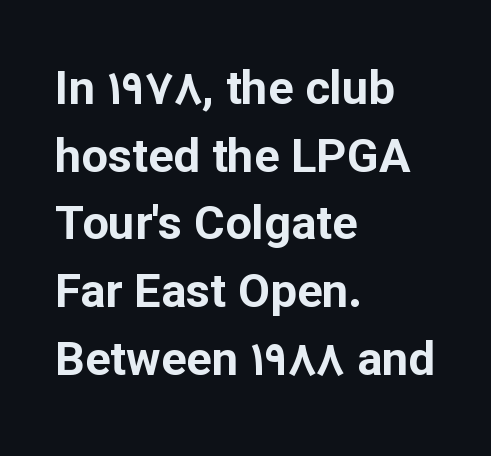
{"serif": "no", "italic": "no", "bold": "yes", "weight": "bold", "width": "normal", "stroke_contrast": "low", "x_height": "medium", "monospaced": "no", "underline": "no", "align": "left", "line_spacing": "normal", "line_spacing_ratio": 1.44, "letter_spacing": "normal", "letter_spacing_em": 0.0, "glyph_px": 47}
